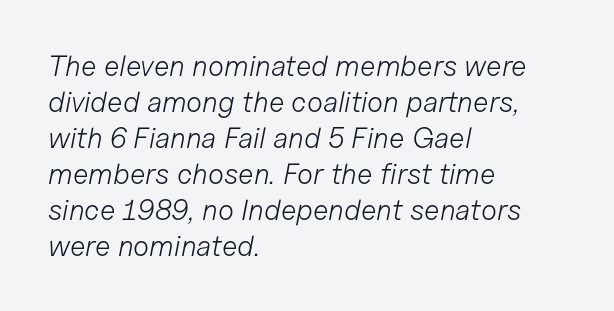
Do the characters align in a grid? No, the font is proportional. Has an underline been added? It has not. The paragraph shown leans on its left margin. Summary of weight: not heavy and not bold. Every character sits at an angle, as italics do. In terms of letterspacing, this is plain default setting.
